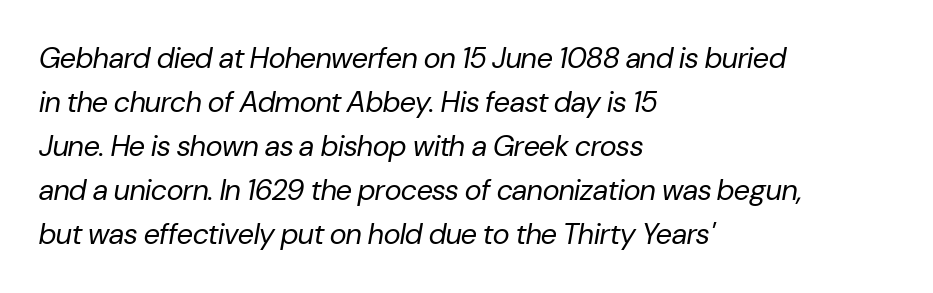
The image shows 29 px regular-weight type, italic (leaning right); set left-aligned, normal line spacing (1.52x), normal letter spacing, not underlined; low stroke contrast and a medium x-height.
